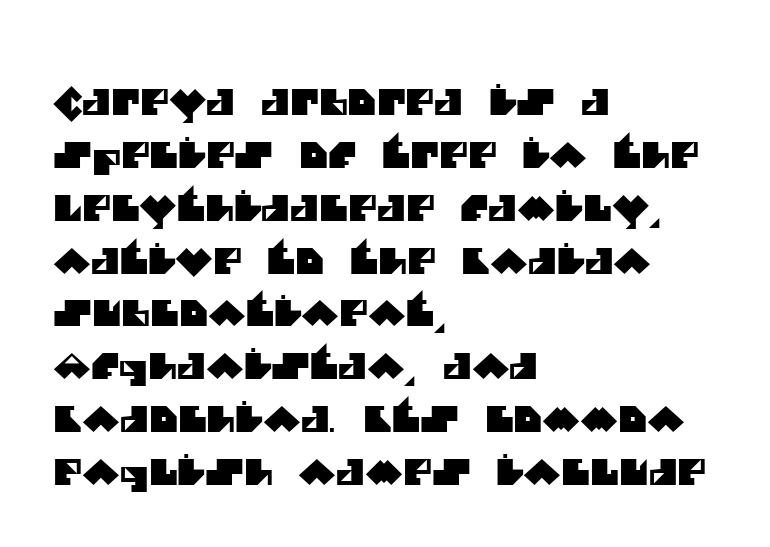
Here the designer chose a conventional face with non-uniform glyph widths. If you measured baseline to baseline, you'd find a middling distance. The rendering shows plain stroke endings on the letterforms — a sans-serif design. The typesetter chose a ragged-right arrangement here.
